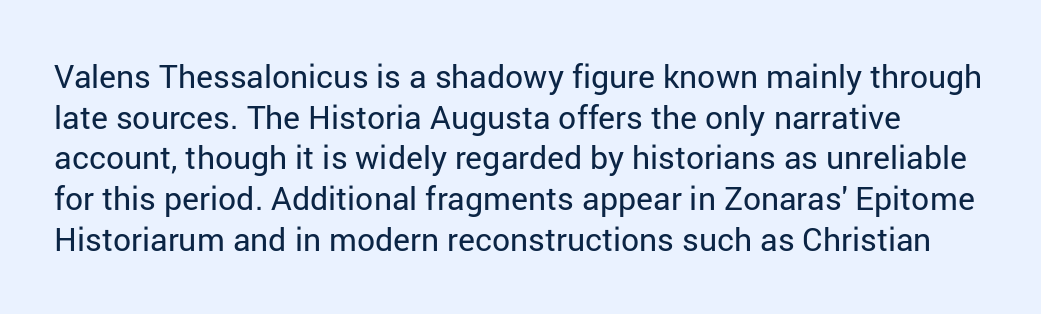
Q: Is the text bold? A: No.
Q: Is the text italic (slanted)? A: No, it is upright.
Q: Is the typeface a serif or a sans-serif typeface? A: Sans-serif.
Q: Is the text underlined? A: No.
Q: Is the spacing between letters normal or unusually wide? A: Normal.
Q: Is the spacing between lines tight, normal or loose? A: Normal.
Q: Width (condensed, normal, or wide)? A: Normal.
Q: Stroke contrast? A: Low.
Q: x-height? A: Medium.
Q: Monospaced? A: No.
